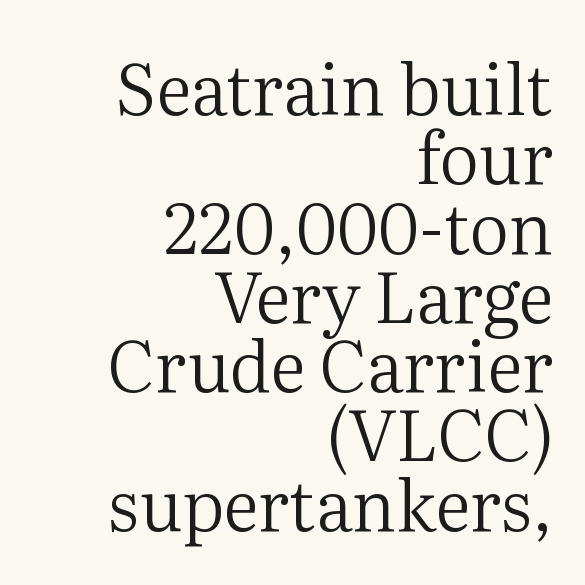
Q: Is the text bold? A: No.
Q: Is the text italic (slanted)? A: No, it is upright.
Q: Is the typeface a serif or a sans-serif typeface? A: Serif.
Q: Is the text underlined? A: No.
Q: How is the paragraph aligned? A: Right-aligned.
Q: Is the spacing between letters normal or unusually wide? A: Normal.
Q: Is the spacing between lines tight, normal or loose? A: Tight.
Q: Width (condensed, normal, or wide)? A: Normal.
Q: Stroke contrast? A: Medium.
Q: x-height? A: Medium.
Q: Monospaced? A: No.
